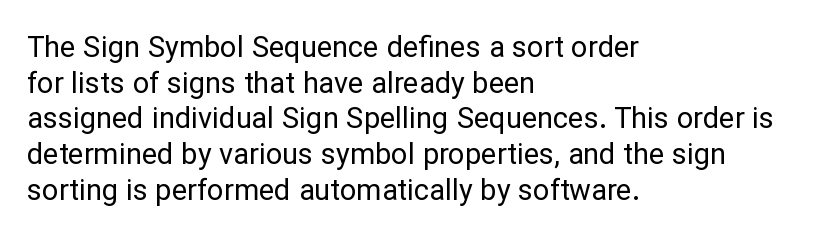
{"serif": "no", "italic": "no", "bold": "no", "weight": "regular", "width": "normal", "stroke_contrast": "low", "x_height": "medium", "monospaced": "no", "underline": "no", "align": "left", "line_spacing_ratio": 1.23, "letter_spacing": "normal", "letter_spacing_em": 0.0, "glyph_px": 29}
